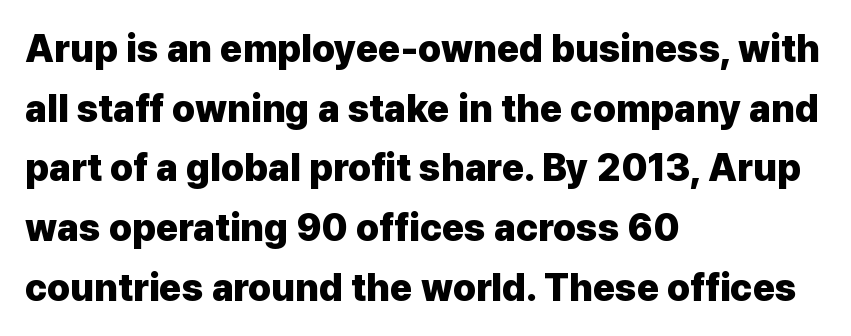
{"serif": "no", "italic": "no", "bold": "yes", "weight": "heavy", "width": "normal", "stroke_contrast": "low", "x_height": "medium", "monospaced": "no", "underline": "no", "align": "left", "line_spacing": "normal", "line_spacing_ratio": 1.57, "letter_spacing": "normal", "letter_spacing_em": 0.0, "glyph_px": 38}
